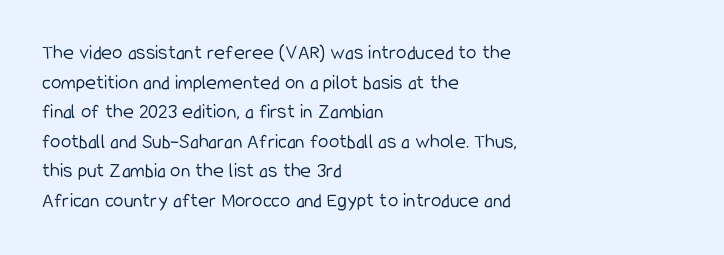
Quick note: underline off. Do the letters lean? They stand straight. The text block is weighted toward the left margin, trailing off unevenly rightward. This rendering leaves character spacing at its baseline value. Vertical spacing — default.
